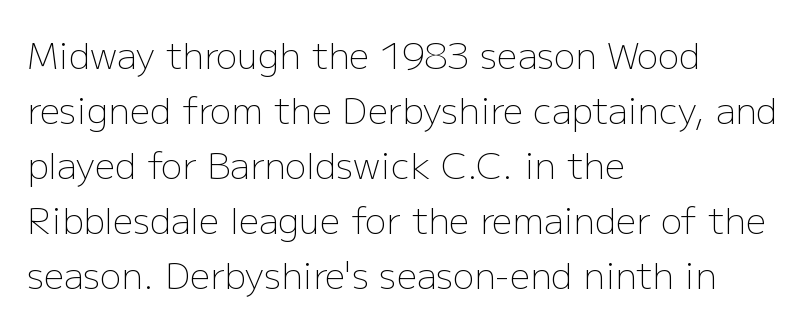
{"serif": "no", "italic": "no", "bold": "no", "weight": "light", "width": "normal", "stroke_contrast": "low", "x_height": "medium", "monospaced": "no", "underline": "no", "align": "left", "line_spacing": "normal", "line_spacing_ratio": 1.53, "letter_spacing": "normal", "letter_spacing_em": 0.0, "glyph_px": 36}
